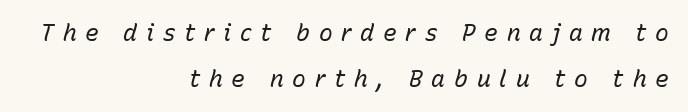
The image shows 23 px text type, italic (leaning right); set right-aligned, loose line spacing (2.0x), unusually wide letter spacing (+0.38 em), not underlined.
